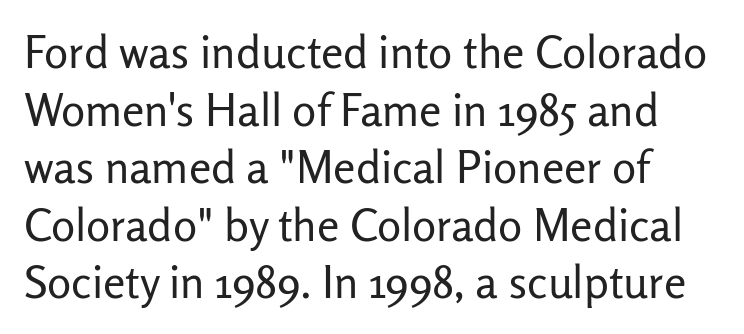
Q: Is the text bold? A: No.
Q: Is the text italic (slanted)? A: No, it is upright.
Q: Is the typeface a serif or a sans-serif typeface? A: Sans-serif.
Q: Is the text underlined? A: No.
Q: How is the paragraph aligned? A: Left-aligned.
Q: Is the spacing between letters normal or unusually wide? A: Normal.
Q: Is the spacing between lines tight, normal or loose? A: Normal.
Q: Width (condensed, normal, or wide)? A: Normal.
Q: Stroke contrast? A: Low.
Q: x-height? A: Medium.
Q: Monospaced? A: No.
